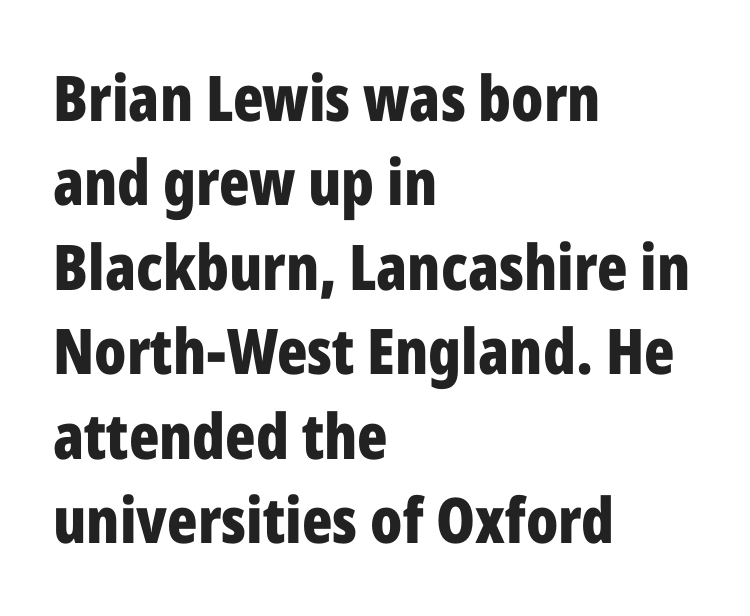
These lines are rendered in a variable-pitch font. Characters follow at the spacing the type designer built in. Plain, unruled lines of type. Serif or sans? Sans — the stroke terminals are bare. Students, observe: this is what conventionally led text looks like.
